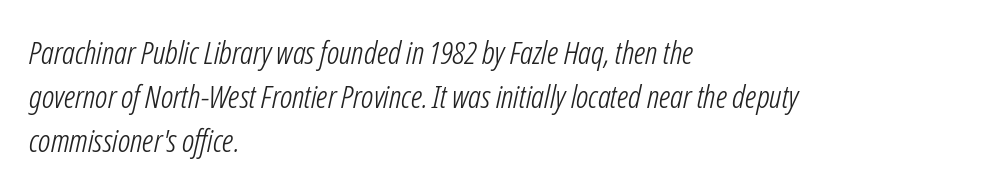
{"italic": "yes", "lean": "right", "slant_degrees": 12, "bold": "no", "weight": "light", "width": "condensed", "stroke_contrast": "low", "x_height": "medium", "monospaced": "no", "underline": "no", "align": "left", "line_spacing": "normal", "line_spacing_ratio": 1.37, "letter_spacing": "normal", "letter_spacing_em": 0.0, "glyph_px": 32}
